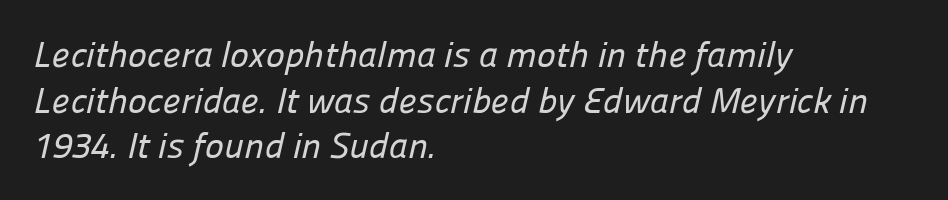
The image shows 36 px sans-serif type; set left-aligned, normal line spacing (1.27x), normal letter spacing, not underlined; low stroke contrast and a medium x-height.
